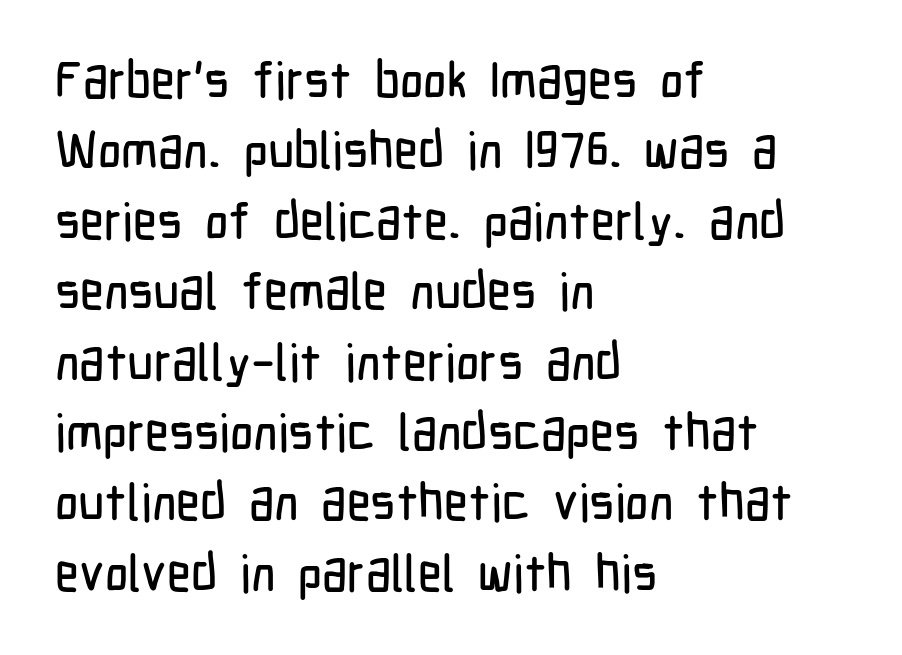
Q: Is the text italic (slanted)? A: No, it is upright.
Q: Is the typeface a serif or a sans-serif typeface? A: Sans-serif.
Q: Is the text underlined? A: No.
Q: How is the paragraph aligned? A: Left-aligned.
Q: Is the spacing between letters normal or unusually wide? A: Normal.
Q: Is the spacing between lines tight, normal or loose? A: Normal.
Q: Width (condensed, normal, or wide)? A: Condensed.
Q: Stroke contrast? A: Low.
Q: x-height? A: Medium.
Q: Monospaced? A: No.
